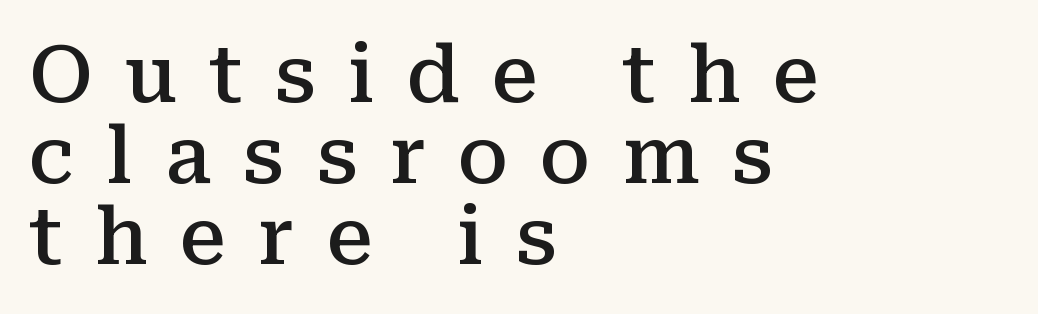
Q: Is the text bold? A: Semi-bold.
Q: Is the text italic (slanted)? A: No, it is upright.
Q: Is the typeface a serif or a sans-serif typeface? A: Serif.
Q: Is the text underlined? A: No.
Q: How is the paragraph aligned? A: Left-aligned.
Q: Is the spacing between letters normal or unusually wide? A: Unusually wide.
Q: Is the spacing between lines tight, normal or loose? A: Tight.
Q: Width (condensed, normal, or wide)? A: Normal.
Q: Stroke contrast? A: Medium.
Q: x-height? A: Medium.
Q: Monospaced? A: No.
